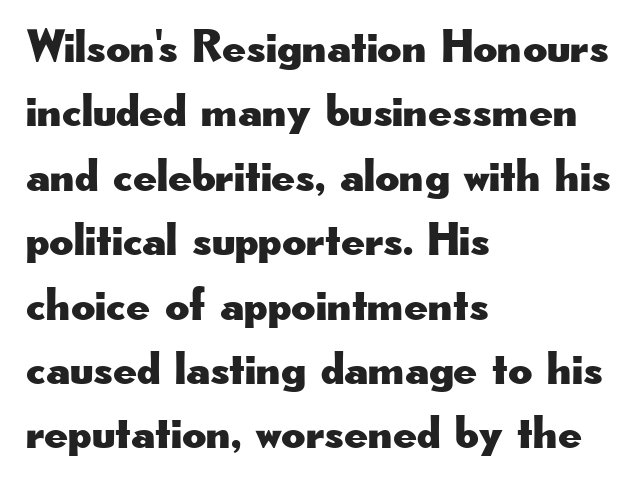
{"serif": "no", "italic": "no", "width": "wide", "stroke_contrast": "low", "x_height": "small", "monospaced": "no", "underline": "no", "align": "left", "line_spacing": "normal", "line_spacing_ratio": 1.37, "letter_spacing": "normal", "letter_spacing_em": 0.0, "glyph_px": 47}
